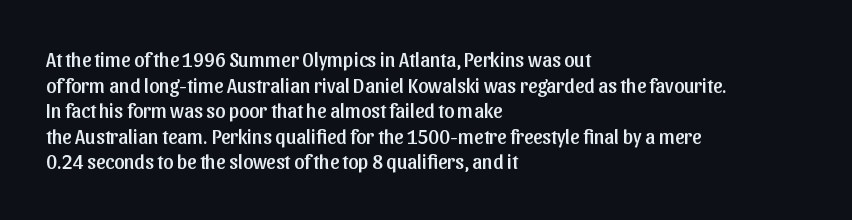
Q: Is the text italic (slanted)? A: No, it is upright.
Q: Is the text underlined? A: No.
Q: How is the paragraph aligned? A: Left-aligned.
Q: Is the spacing between letters normal or unusually wide? A: Normal.
Q: Is the spacing between lines tight, normal or loose? A: Normal.
